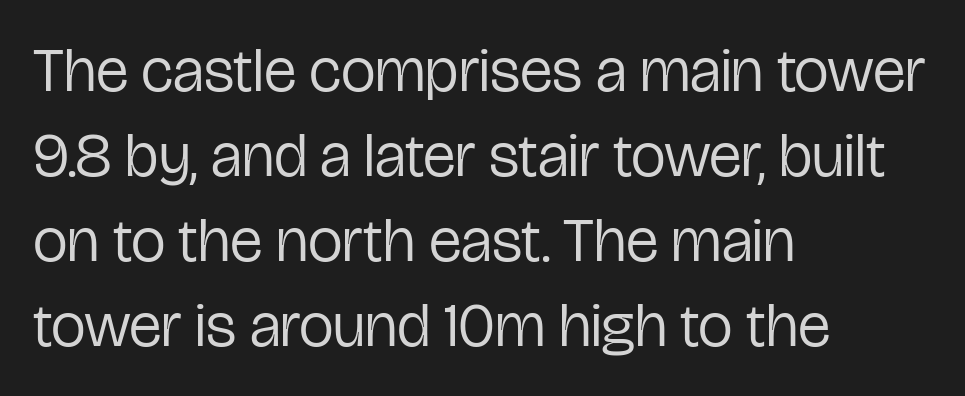
Typeset ragged right — the left edge is the straight one. Caption: face not bold, strokes unweighted. This sample uses a sans-serif face. Does extra space separate the letters? No, they use regular spacing. Note the varied advance widths — an 'i' is clearly narrower than an 'm'.
